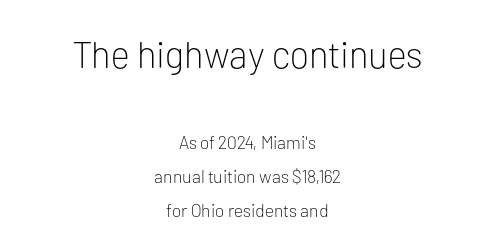
These lines stack symmetrically, like a column narrowing and widening about its center. Nothing sits at the stroke ends, so this counts as sans-serif. Nobody touched the tracking dial on this one. The face used here appears at its bigger size in the upper chunk.
